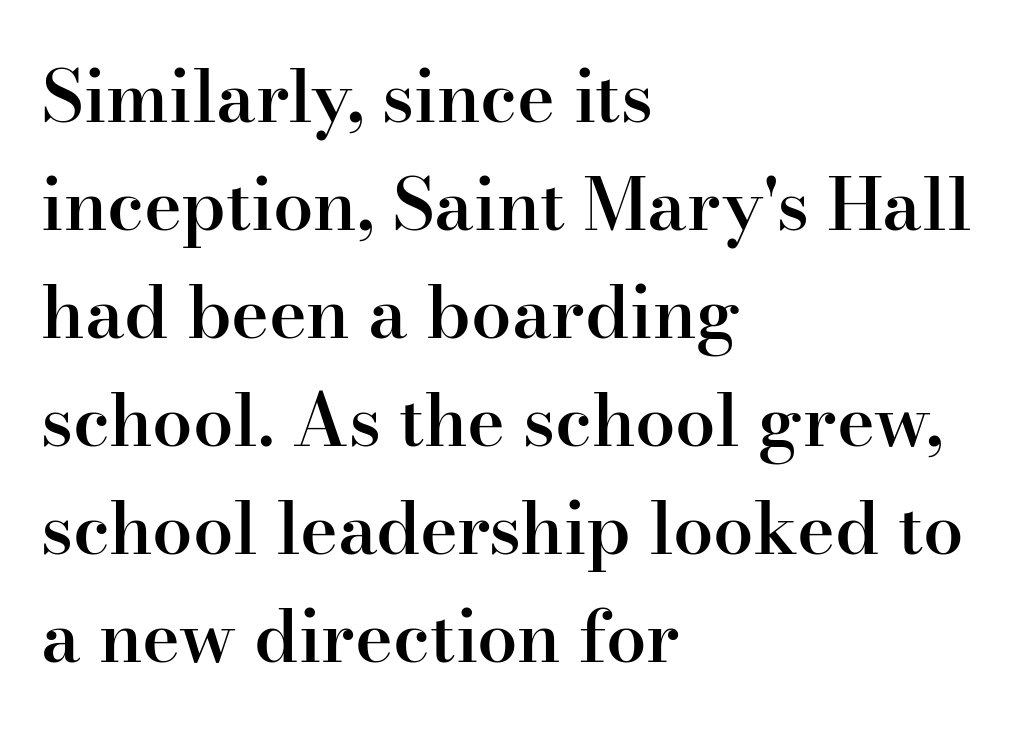
Inter-character spacing is left at the font's built-in metrics. One glance says typical: line gaps are just what's usual. Vertical strokes here are truly vertical. Think of a printed novel: that variable character pitch is what you see here. The paragraph shown leans on its left margin. A bare baseline throughout the passage.
